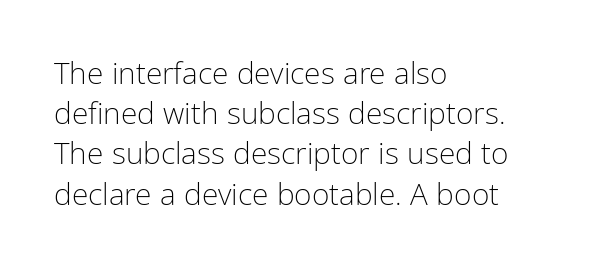
{"serif": "no", "italic": "no", "bold": "no", "weight": "light", "width": "condensed", "stroke_contrast": "low", "x_height": "medium", "monospaced": "no", "underline": "no", "align": "left", "line_spacing": "normal", "line_spacing_ratio": 1.34, "letter_spacing": "normal", "letter_spacing_em": 0.0, "glyph_px": 30}
